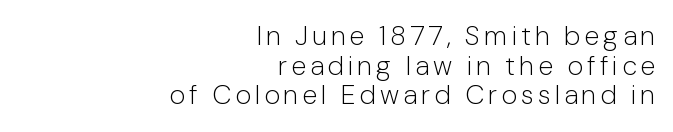
The image shows 27 px text type, upright; set right-aligned, tight line spacing (1.1x), not underlined.
